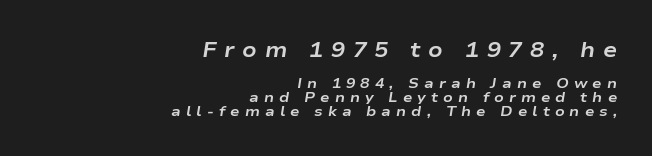
The image shows 21 px bold type, italic (leaning right); set right-aligned, tight line spacing (1.0x), unusually wide letter spacing (+0.36 em), not underlined; the first (top) block is 1.5x larger.
